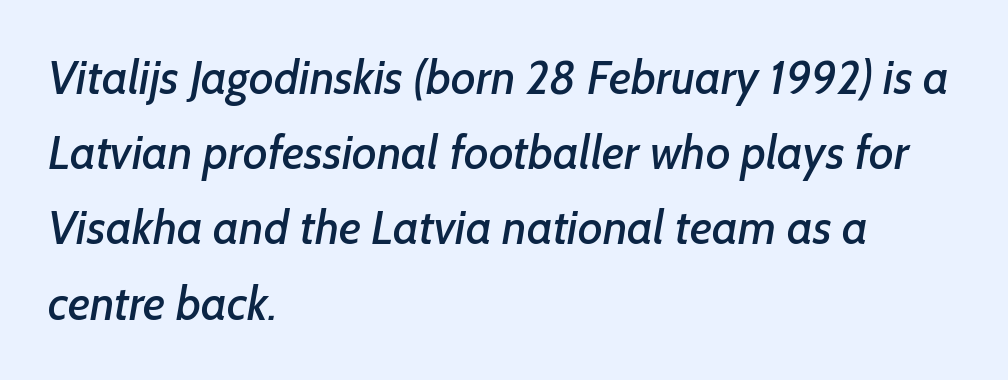
Plain, unruled lines of type. Horizontal alignment here is leftward, the default for most running prose. Nothing unusual about the tracking: characters are spaced as the font intends. Is this a fixed-width face? No — the glyphs have proportional, varying widths.
